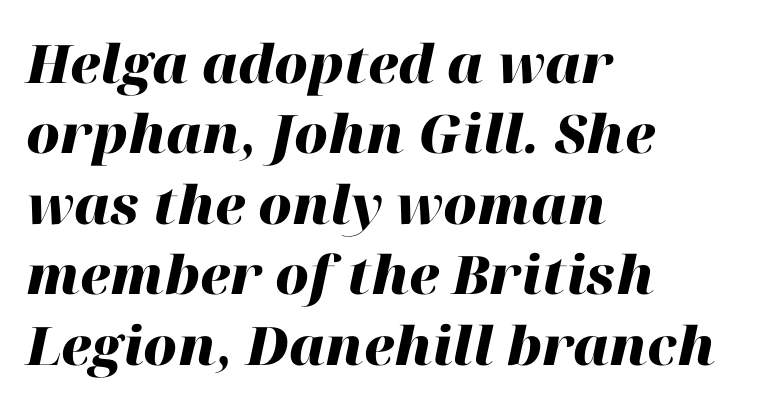
{"italic": "yes", "lean": "right", "slant_degrees": 12, "bold": "yes", "weight": "heavy", "width": "normal", "stroke_contrast": "high", "x_height": "medium", "monospaced": "no", "underline": "no", "align": "left", "line_spacing": "normal", "line_spacing_ratio": 1.33, "letter_spacing": "normal", "letter_spacing_em": 0.0, "glyph_px": 53}
